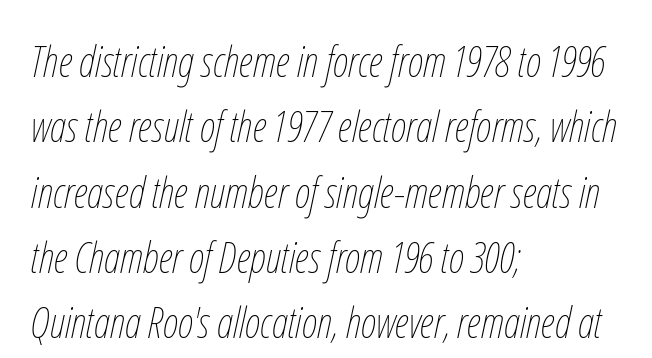
Q: Is the text bold? A: No.
Q: Is the text italic (slanted)? A: Yes, it leans right by about 12 degrees.
Q: Is the text underlined? A: No.
Q: How is the paragraph aligned? A: Left-aligned.
Q: Is the spacing between letters normal or unusually wide? A: Normal.
Q: Is the spacing between lines tight, normal or loose? A: Normal.
Q: Width (condensed, normal, or wide)? A: Condensed.
Q: Stroke contrast? A: Low.
Q: x-height? A: Medium.
Q: Monospaced? A: No.
